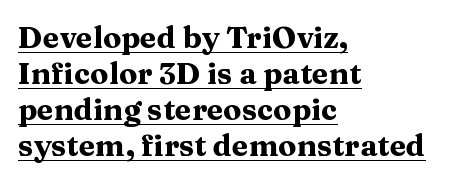
Each line starts at the same left margin while the right side varies. Here the glyphs are tracked normally, forming tight word shapes. Strong, thick strokes mark this as bold type. This sample uses a serif face. Quick note: underline on. Is this a fixed-width face? No — the glyphs have proportional, varying widths.
